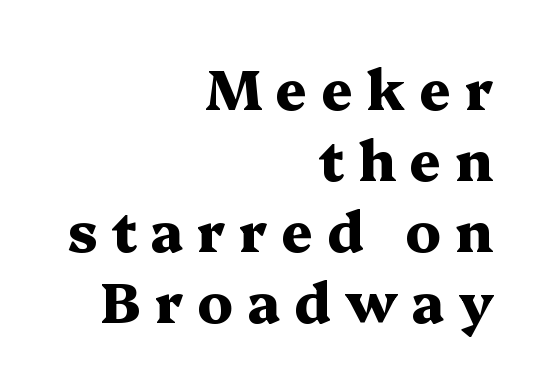
The image shows 55 px heavy, wide serif type, upright; set right-aligned, normal line spacing (1.29x), unusually wide letter spacing (+0.25 em), not underlined; medium stroke contrast and a medium x-height.
